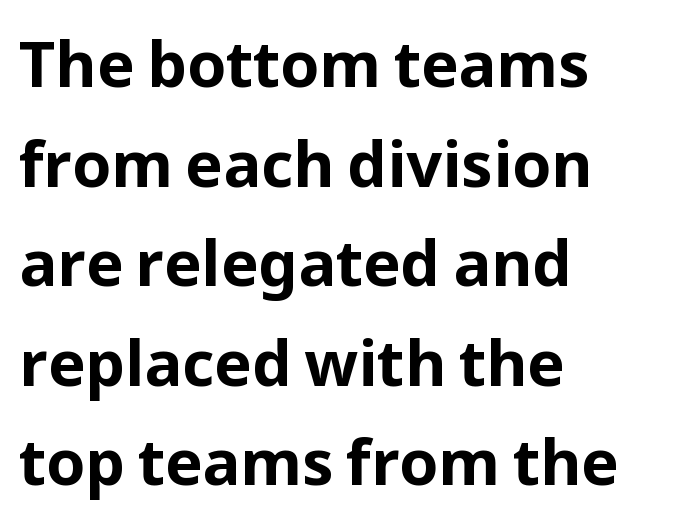
Designer's note — italics off, roman on. I'd describe the lettering as bold — thick and assertive. Typographically, this falls in the sans-serif category. The paragraph shown leans on its left margin. Baseline-to-baseline distance is the conventional proportion of letter height. Each letter keeps its own natural width here, so spacing adapts to shape.
